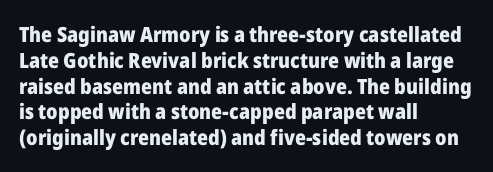
Q: Is the text bold? A: Yes.
Q: Is the text italic (slanted)? A: No, it is upright.
Q: Is the text underlined? A: No.
Q: How is the paragraph aligned? A: Left-aligned.
Q: Is the spacing between letters normal or unusually wide? A: Normal.
